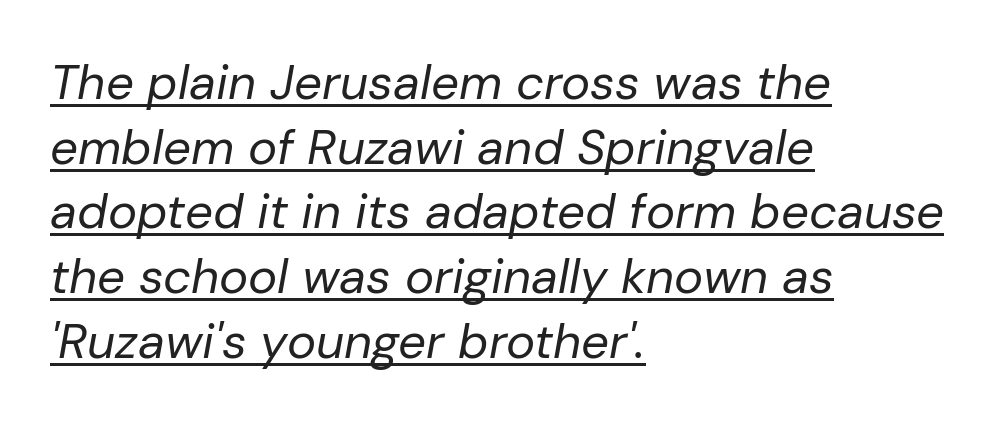
The image shows 49 px regular-weight type, italic (leaning right); set left-aligned, normal line spacing (1.32x), normal letter spacing, underlined; low stroke contrast and a medium x-height.
